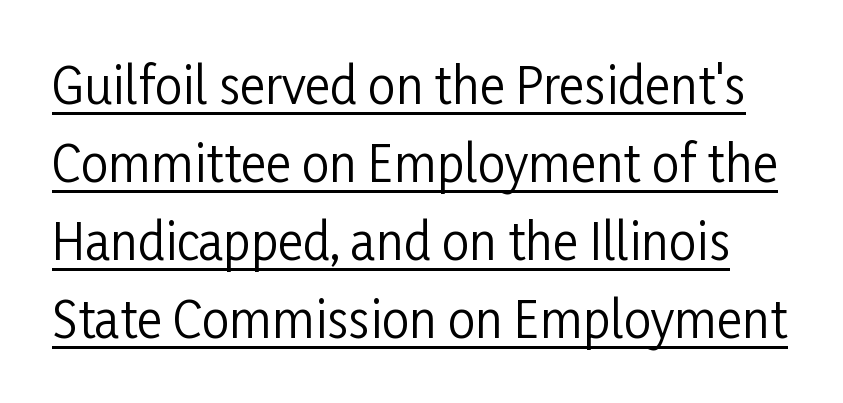
A typesetter would label this face a sans. A normal amount of white space separates one row of letters from the next. The letters advance in unequal steps, a hallmark of proportional type. The typesetting does not lean heavy: it is not bold.
